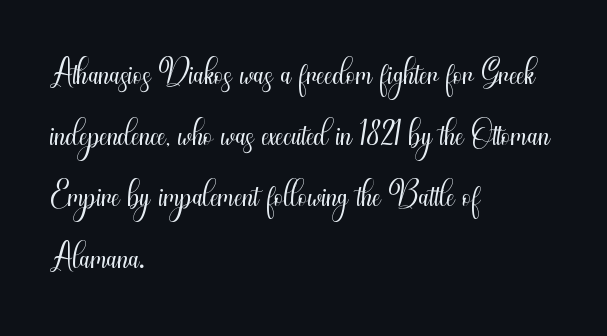
Leftover space on each line is placed entirely after the last word. Is this a fixed-width face? No — the glyphs have proportional, varying widths. A sans-serif font was chosen for this passage. The font sits on the lighter half of the weight spectrum, regular included.
